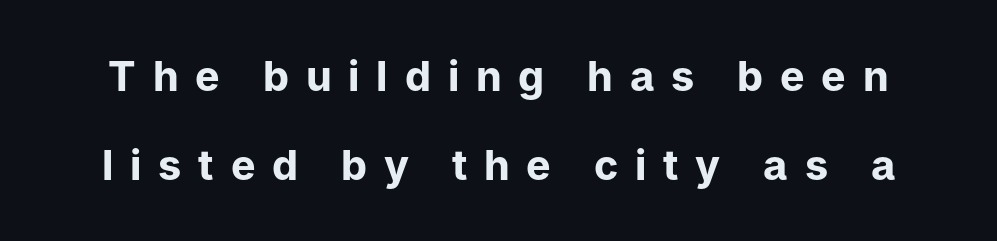
{"serif": "no", "italic": "no", "bold": "yes", "weight": "bold", "width": "normal", "stroke_contrast": "low", "x_height": "medium", "monospaced": "no", "underline": "no", "line_spacing": "loose", "line_spacing_ratio": 2.16, "letter_spacing": "wide", "letter_spacing_em": 0.41, "glyph_px": 41}
